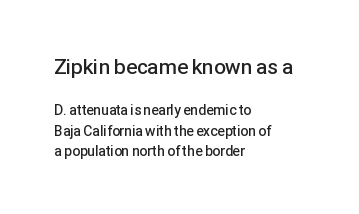
Look at the glyph heights: the upper group is clearly the bigger setting. Notice how the passage keeps a crisp vertical edge on the left only. The string is rendered with underlining switched off. Does the lettering tilt? It doesn't — this is upright. Tracking here is standard; glyphs follow each other at the usual distance. Every letter is mildly thick-stroked: semibold rather than bold.
